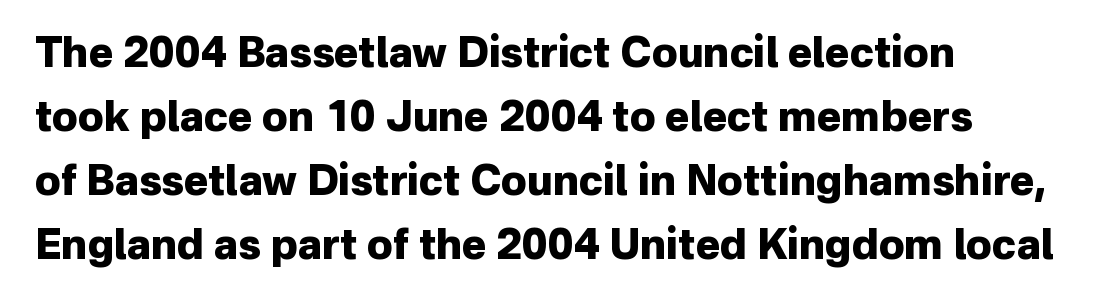
{"serif": "no", "italic": "no", "bold": "yes", "weight": "heavy", "width": "normal", "stroke_contrast": "low", "x_height": "medium", "monospaced": "no", "underline": "no", "align": "left", "line_spacing": "normal", "line_spacing_ratio": 1.56, "letter_spacing": "normal", "letter_spacing_em": 0.0, "glyph_px": 41}
